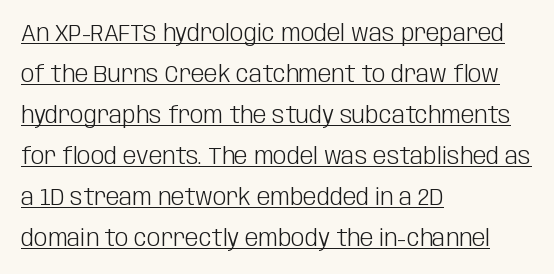
Q: Is the text bold? A: No.
Q: Is the text italic (slanted)? A: No, it is upright.
Q: Is the text underlined? A: Yes.
Q: How is the paragraph aligned? A: Left-aligned.
Q: Is the spacing between letters normal or unusually wide? A: Normal.
